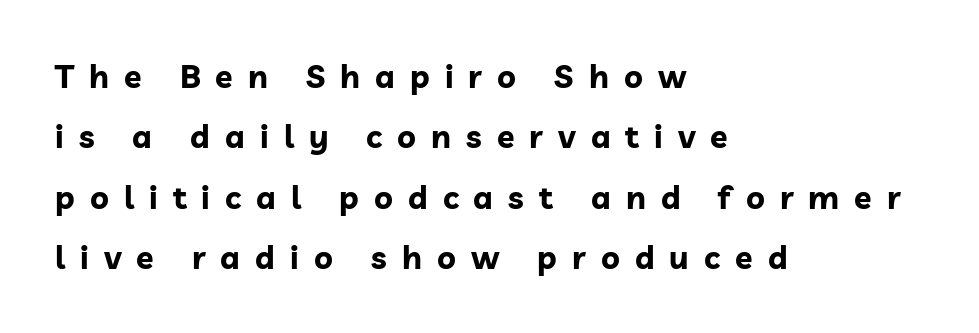
{"serif": "no", "italic": "no", "bold": "yes", "weight": "bold", "width": "normal", "stroke_contrast": "low", "x_height": "medium", "monospaced": "no", "underline": "no", "align": "left", "line_spacing_ratio": 1.89, "letter_spacing": "wide", "letter_spacing_em": 0.47, "glyph_px": 32}
